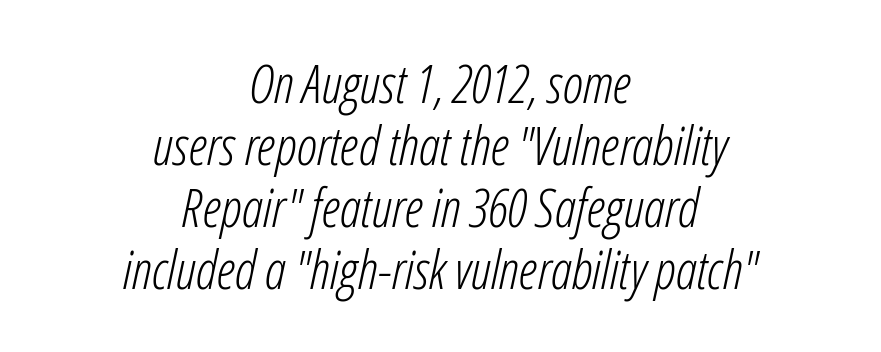
The letters sit at their default tracking, neither squeezed nor spread. Spacing verdict: proportional, widths tailored to each character. You can tell it's italic because the verticals aren't actually vertical. The paragraph has two soft edges and a firm central axis. Type without underlining.
